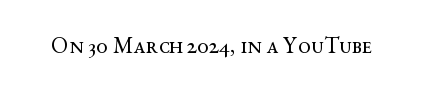
The image shows 23 px text type, upright; set normal letter spacing, not underlined.
